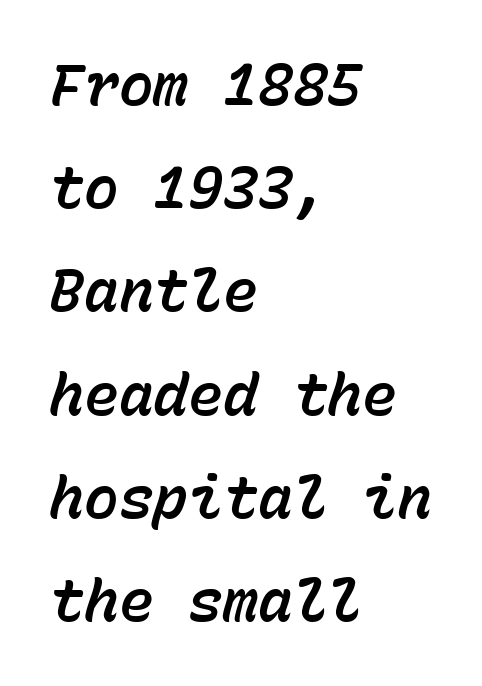
{"italic": "yes", "lean": "right", "slant_degrees": 15, "width": "normal", "stroke_contrast": "low", "x_height": "medium", "monospaced": "yes", "underline": "no", "align": "left", "line_spacing_ratio": 1.78, "letter_spacing": "normal", "letter_spacing_em": 0.0, "glyph_px": 58}
